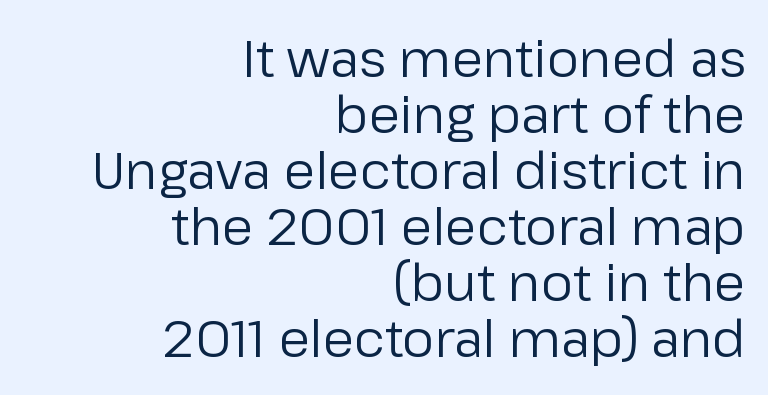
The image shows 51 px regular-weight sans-serif type, upright; set right-aligned, tight line spacing (1.1x), normal letter spacing, not underlined; low stroke contrast and a medium x-height.
